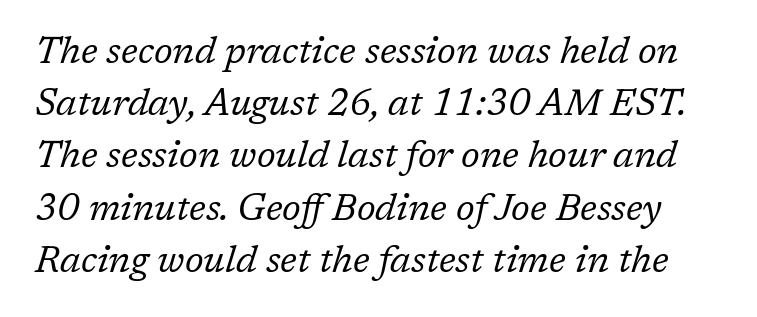
Q: Is the text bold? A: No.
Q: Is the text italic (slanted)? A: Yes, it leans right by about 17 degrees.
Q: Is the typeface a serif or a sans-serif typeface? A: Serif.
Q: Is the text underlined? A: No.
Q: Is the spacing between letters normal or unusually wide? A: Normal.
Q: Is the spacing between lines tight, normal or loose? A: Normal.
Q: Width (condensed, normal, or wide)? A: Normal.
Q: Stroke contrast? A: Low.
Q: x-height? A: Medium.
Q: Monospaced? A: No.
